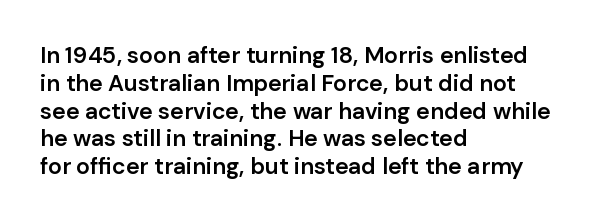
Q: Is the text bold? A: Semi-bold.
Q: Is the text italic (slanted)? A: No, it is upright.
Q: Is the text underlined? A: No.
Q: How is the paragraph aligned? A: Left-aligned.
Q: Is the spacing between letters normal or unusually wide? A: Normal.
